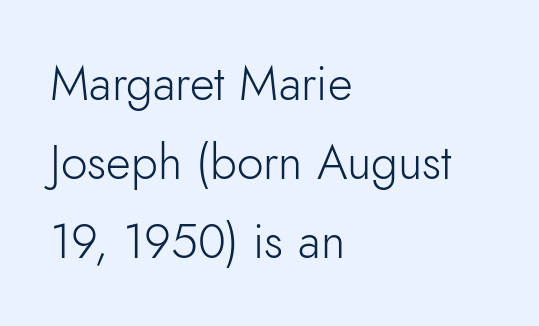
The image shows 48 px light sans-serif type, upright; set left-aligned, normal line spacing (1.65x), normal letter spacing, not underlined; low stroke contrast and a small x-height.
